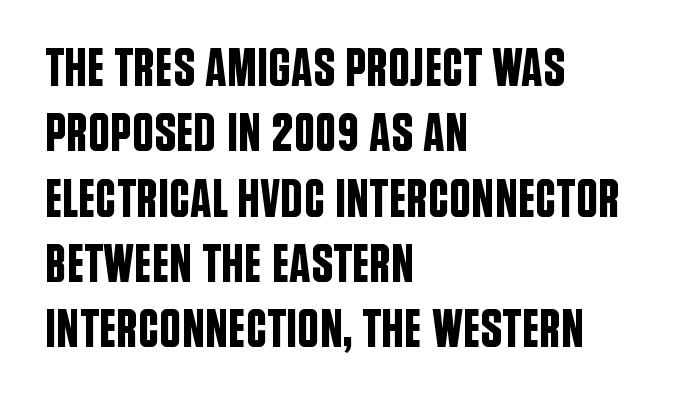
The image shows 54 px condensed sans-serif type, upright; set left-aligned, line spacing 1.21x, normal letter spacing, not underlined; low stroke contrast and a large x-height.
